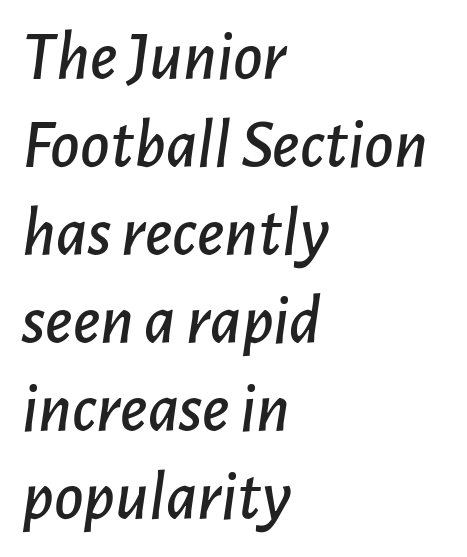
Layout note: lines flush left. Letters rest on an invisible, unmarked baseline. The letters advance in unequal steps, a hallmark of proportional type. Designer's note — italics engaged.
